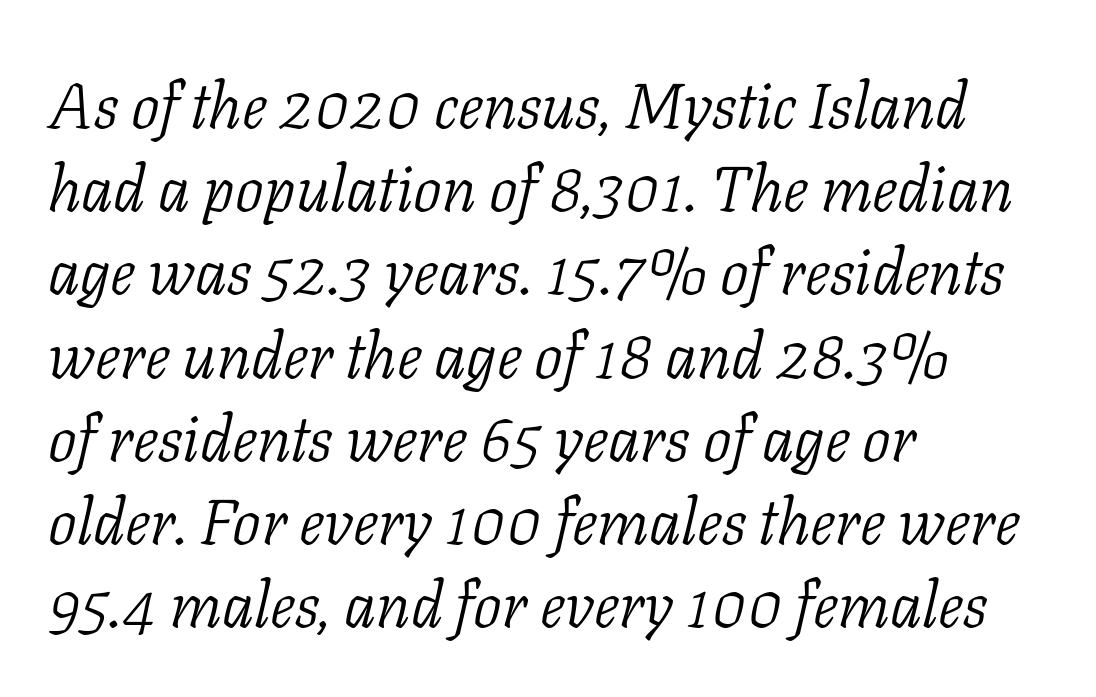
{"serif": "yes", "italic": "yes", "lean": "right", "slant_degrees": 11, "bold": "no", "weight": "light", "width": "normal", "stroke_contrast": "low", "x_height": "medium", "monospaced": "no", "underline": "no", "align": "left", "line_spacing": "normal", "line_spacing_ratio": 1.3, "letter_spacing": "normal", "letter_spacing_em": 0.0, "glyph_px": 64}
